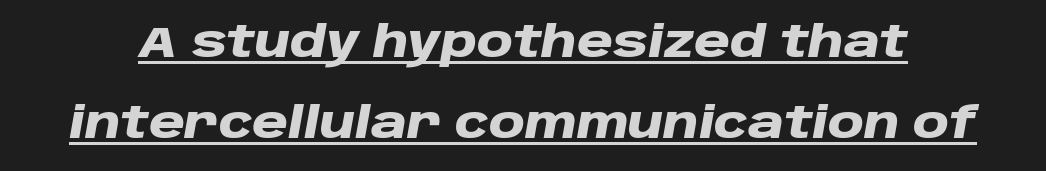
The image shows 44 px heavy, wide type, italic (leaning right); set line spacing 1.83x, normal letter spacing, underlined; low stroke contrast and a large x-height.
